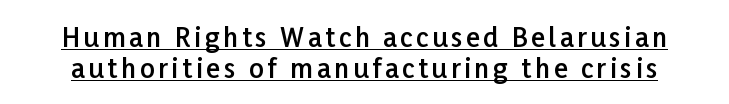
{"italic": "no", "bold": "semi", "underline": "yes", "line_spacing_ratio": 1.18, "glyph_px": 26}
